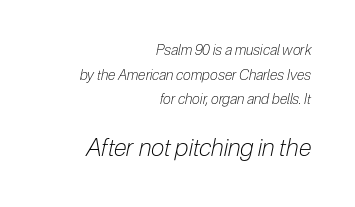
The later block is typeset at a bigger size than the earlier block. The string is rendered with underlining switched off. Students, note that the glyphs here touch the page at normal intervals. No extra ink here — the face is not bold. Slanted lettering throughout.
